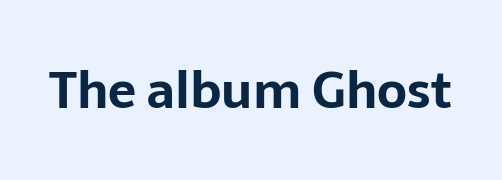
{"serif": "no", "italic": "no", "bold": "yes", "weight": "bold", "width": "normal", "stroke_contrast": "low", "x_height": "medium", "monospaced": "no", "underline": "no", "letter_spacing": "normal", "letter_spacing_em": 0.0, "glyph_px": 50}
